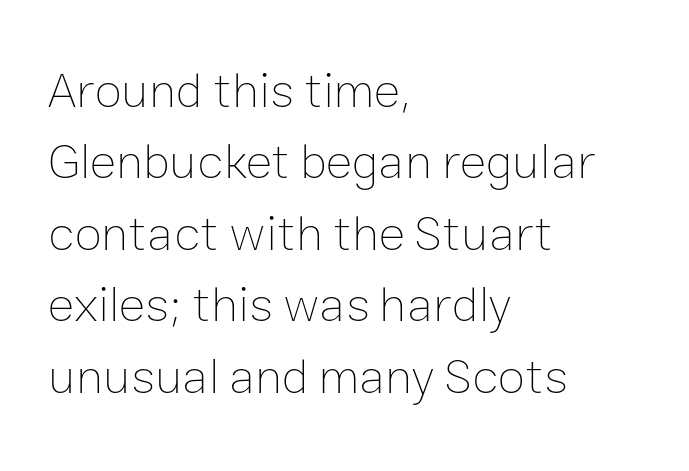
Q: Is the text bold? A: No.
Q: Is the text italic (slanted)? A: No, it is upright.
Q: Is the text underlined? A: No.
Q: How is the paragraph aligned? A: Left-aligned.
Q: Is the spacing between letters normal or unusually wide? A: Normal.
Q: Is the spacing between lines tight, normal or loose? A: Normal.
Q: Width (condensed, normal, or wide)? A: Normal.
Q: Stroke contrast? A: Low.
Q: x-height? A: Medium.
Q: Monospaced? A: No.
